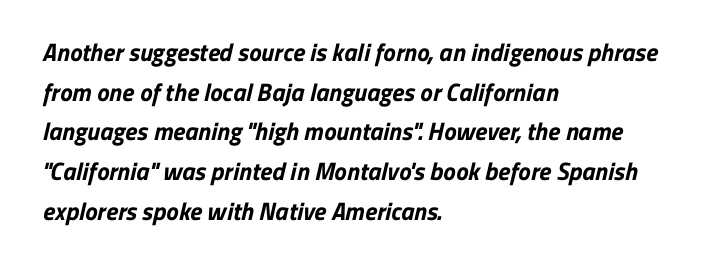
Q: Is the text bold? A: Yes.
Q: Is the text underlined? A: No.
Q: How is the paragraph aligned? A: Left-aligned.
Q: Is the spacing between letters normal or unusually wide? A: Normal.
Q: Is the spacing between lines tight, normal or loose? A: Normal.
